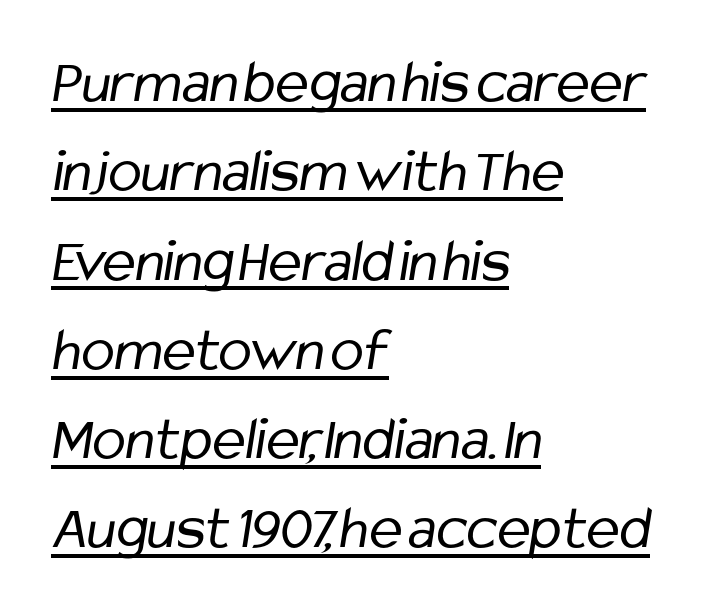
The image shows 62 px regular-weight, condensed sans-serif type; set left-aligned, normal line spacing (1.44x), normal letter spacing, underlined; low stroke contrast and a medium x-height.
